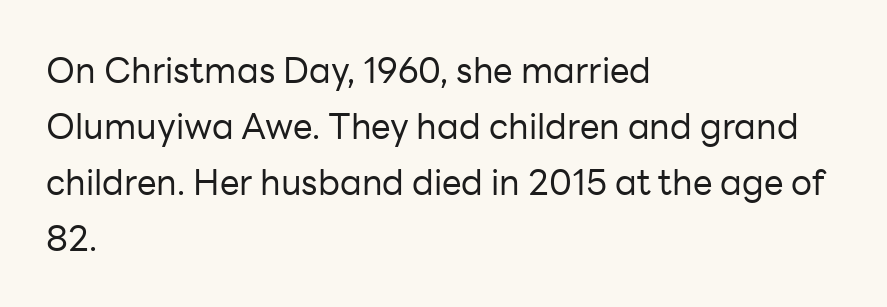
Horizontally, the lines are justified to the leading edge only. Does extra space separate the letters? No, they use regular spacing. When letters stand straight like this, we call the style roman or upright. The weight tops out at a normal text grade.
